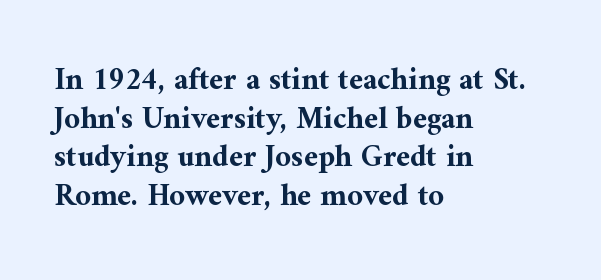
Q: Is the text bold? A: Yes.
Q: Is the text italic (slanted)? A: No, it is upright.
Q: Is the typeface a serif or a sans-serif typeface? A: Serif.
Q: Is the text underlined? A: No.
Q: How is the paragraph aligned? A: Left-aligned.
Q: Is the spacing between letters normal or unusually wide? A: Normal.
Q: Is the spacing between lines tight, normal or loose? A: Normal.
Q: Width (condensed, normal, or wide)? A: Normal.
Q: Stroke contrast? A: Medium.
Q: x-height? A: Medium.
Q: Monospaced? A: No.
